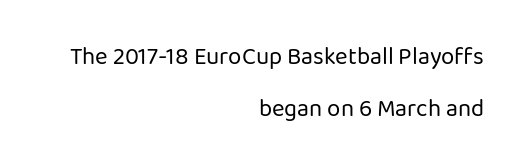
Q: Is the text bold? A: No.
Q: Is the text italic (slanted)? A: No, it is upright.
Q: Is the text underlined? A: No.
Q: How is the paragraph aligned? A: Right-aligned.
Q: Is the spacing between letters normal or unusually wide? A: Normal.
Q: Is the spacing between lines tight, normal or loose? A: Loose.
